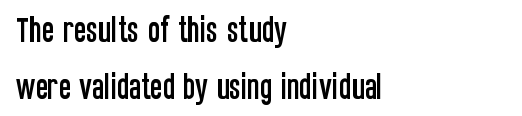
The image shows 29 px condensed sans-serif type, upright; set left-aligned, loose line spacing (1.96x), normal letter spacing, not underlined; low stroke contrast and a large x-height.
